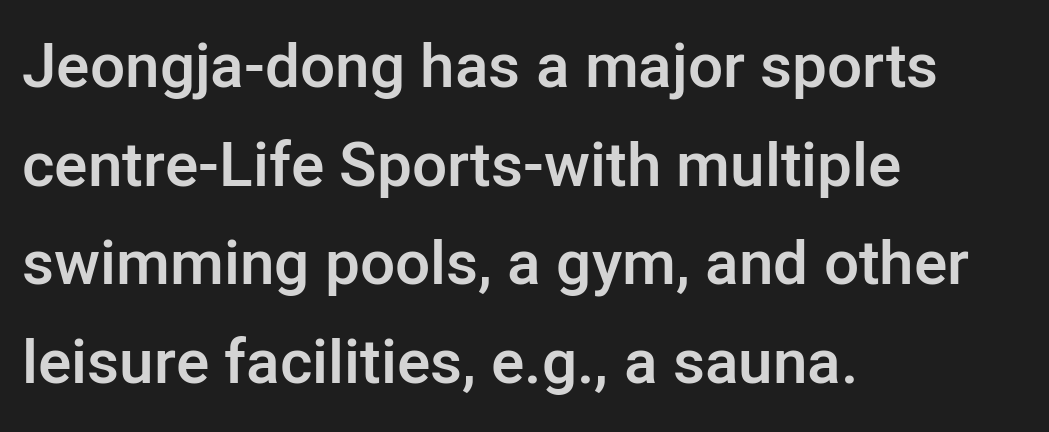
Q: Is the text bold? A: Semi-bold.
Q: Is the text italic (slanted)? A: No, it is upright.
Q: Is the typeface a serif or a sans-serif typeface? A: Sans-serif.
Q: Is the text underlined? A: No.
Q: How is the paragraph aligned? A: Left-aligned.
Q: Is the spacing between letters normal or unusually wide? A: Normal.
Q: Is the spacing between lines tight, normal or loose? A: Normal.
Q: Width (condensed, normal, or wide)? A: Normal.
Q: Stroke contrast? A: Low.
Q: x-height? A: Medium.
Q: Monospaced? A: No.
